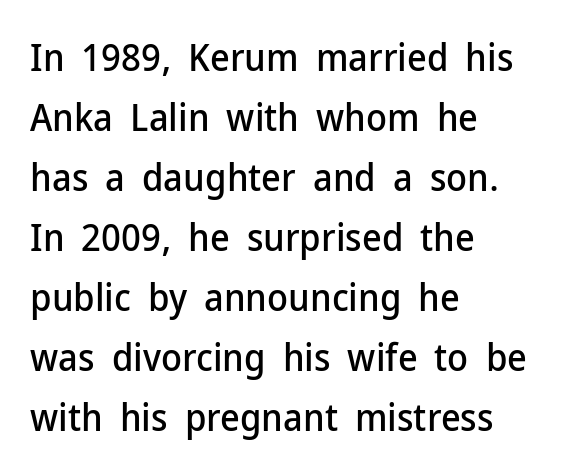
Q: Is the text italic (slanted)? A: No, it is upright.
Q: Is the typeface a serif or a sans-serif typeface? A: Sans-serif.
Q: Is the text underlined? A: No.
Q: How is the paragraph aligned? A: Left-aligned.
Q: Is the spacing between letters normal or unusually wide? A: Normal.
Q: Is the spacing between lines tight, normal or loose? A: Normal.
Q: Width (condensed, normal, or wide)? A: Normal.
Q: Stroke contrast? A: Low.
Q: x-height? A: Medium.
Q: Monospaced? A: No.
